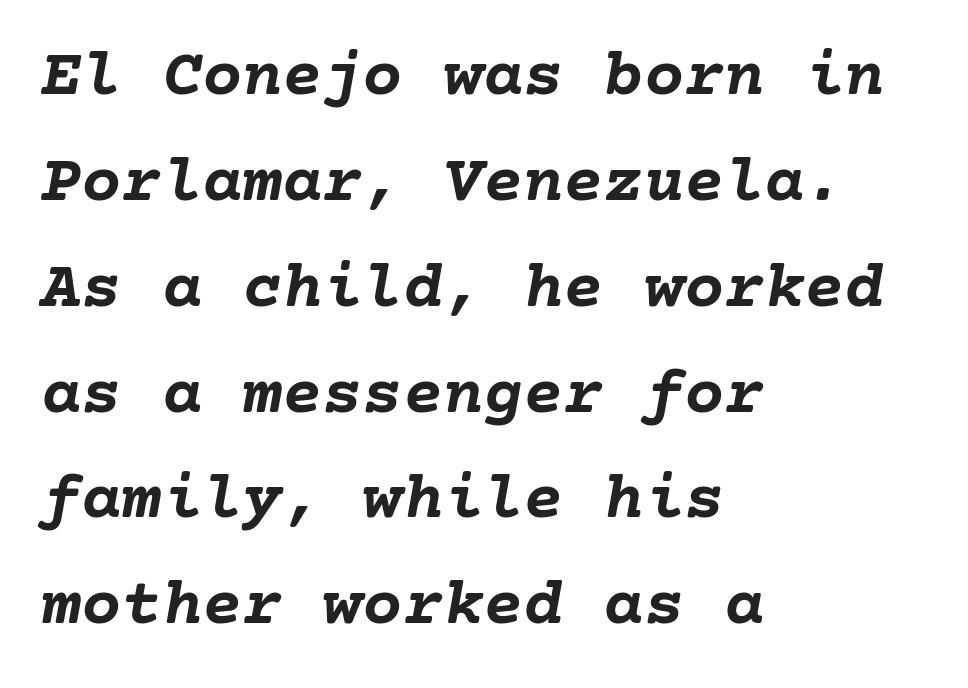
The image shows 67 px semibold type, italic (leaning right); set left-aligned, normal line spacing (1.58x), normal letter spacing, not underlined; low stroke contrast and a medium x-height.
